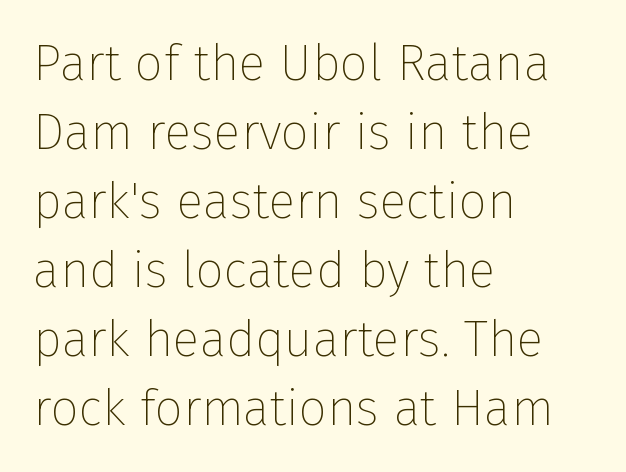
These lines are composed in type without serifs. On a weight scale, this lands at 450 or below. Posture: vertical. Varying glyph widths throughout — classic text-font behaviour. One-word summary of the alignment: left. Nothing unusual about the tracking: characters are spaced as the font intends.
